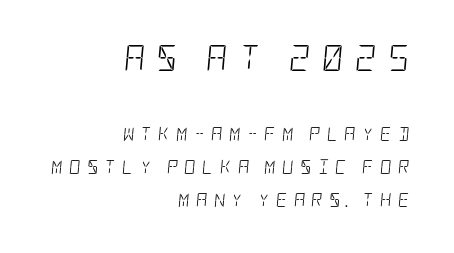
Q: Is the text bold? A: No.
Q: Is the text italic (slanted)? A: Yes, it leans right by about 5 degrees.
Q: Is the text underlined? A: No.
Q: How is the paragraph aligned? A: Right-aligned.
Q: Is the spacing between letters normal or unusually wide? A: Unusually wide.
Q: Is the spacing between lines tight, normal or loose? A: Loose.
Q: Which block of text is set in a larger size, the first (top) or the second (bottom)? A: The first (top) one.
